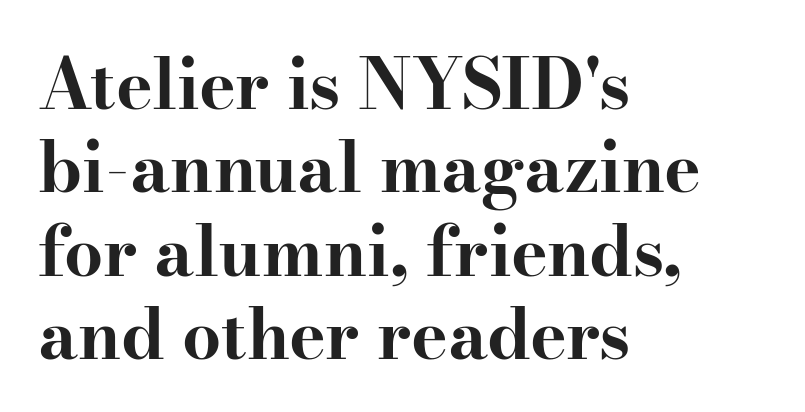
Does the type have serifs? Yes, each stem ends in a small foot. The axis of the letterforms is exactly vertical. In CSS terms this would be text-align: left. A bare baseline throughout the passage. Varying glyph widths throughout — classic text-font behaviour.
